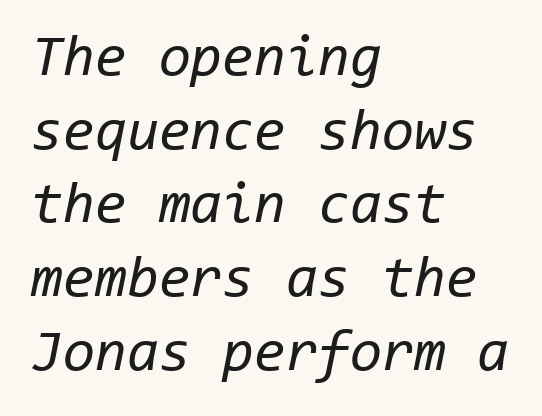
Q: Is the text bold? A: No.
Q: Is the text italic (slanted)? A: Yes, it leans right by about 11 degrees.
Q: Is the text underlined? A: No.
Q: How is the paragraph aligned? A: Left-aligned.
Q: Is the spacing between letters normal or unusually wide? A: Normal.
Q: Is the spacing between lines tight, normal or loose? A: Normal.
Q: Width (condensed, normal, or wide)? A: Normal.
Q: Stroke contrast? A: Low.
Q: x-height? A: Medium.
Q: Monospaced? A: Yes.
